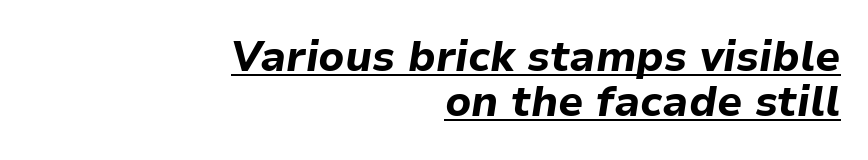
Q: Is the text bold? A: Yes.
Q: Is the text italic (slanted)? A: Yes, it leans right by about 9 degrees.
Q: Is the text underlined? A: Yes.
Q: How is the paragraph aligned? A: Right-aligned.
Q: Is the spacing between letters normal or unusually wide? A: Normal.
Q: Is the spacing between lines tight, normal or loose? A: Tight.
Q: Width (condensed, normal, or wide)? A: Normal.
Q: Stroke contrast? A: Low.
Q: x-height? A: Medium.
Q: Monospaced? A: No.
